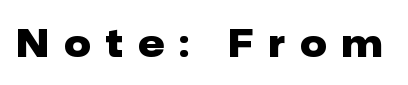
Plain, unruled lines of type. This sample has the flowing, uneven cadence of proportional lettering. You could only call the tracking loose — the letters float apart. Nothing sits at the stroke ends, so this counts as sans-serif. Characters remain perfectly vertical along every line.
